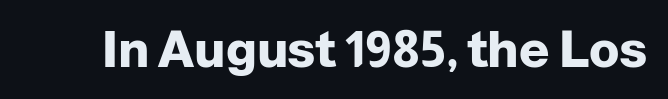
When letters stand straight like this, we call the style roman or upright. The line texture is even and compact thanks to regular tracking. Caption: bold face, heavy strokes. Each letter keeps its own natural width here, so spacing adapts to shape.
